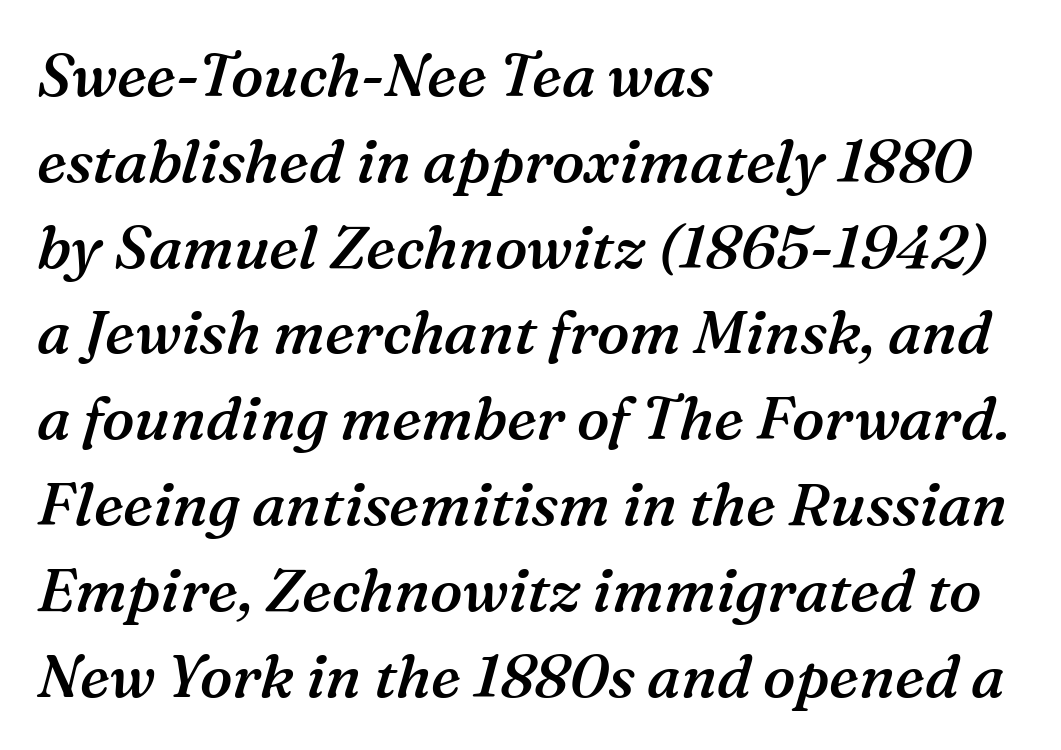
Does the lettering tilt? It does — this is italic. This sample uses a serif face. Short note: letters normally spaced. This rendering uses left alignment, leaving the right contour irregular. A typesetter would call this proportional, since set widths differ per character.
